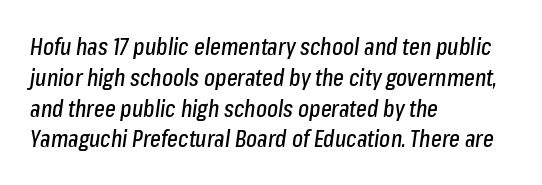
{"italic": "yes", "lean": "right", "slant_degrees": 8, "underline": "no", "align": "left", "line_spacing": "normal", "line_spacing_ratio": 1.34, "letter_spacing": "normal", "letter_spacing_em": 0.0, "glyph_px": 23}
